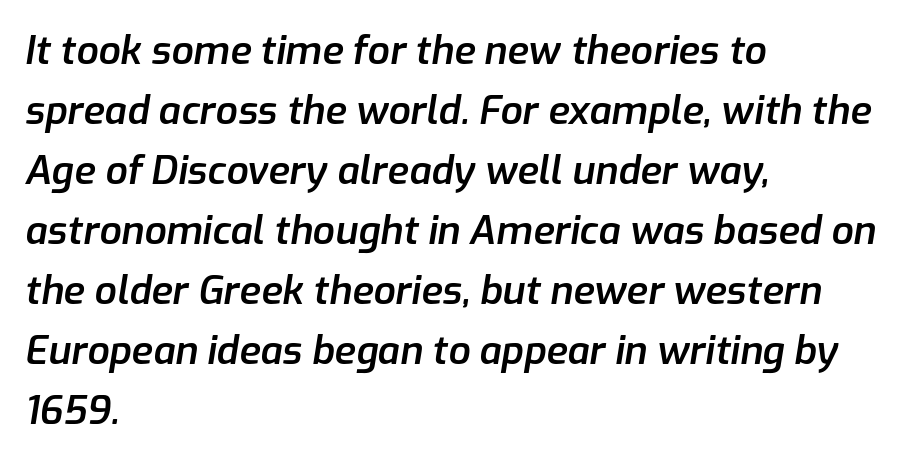
{"italic": "yes", "lean": "right", "slant_degrees": 9, "bold": "semi", "weight": "semibold", "width": "normal", "stroke_contrast": "low", "x_height": "medium", "monospaced": "no", "underline": "no", "align": "left", "line_spacing": "normal", "line_spacing_ratio": 1.54, "letter_spacing": "normal", "letter_spacing_em": 0.0, "glyph_px": 39}
